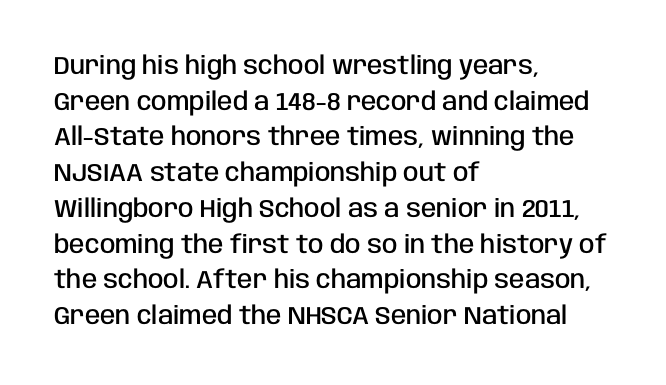
{"italic": "no", "bold": "semi", "underline": "no", "align": "left", "line_spacing": "normal", "line_spacing_ratio": 1.43, "letter_spacing": "normal", "letter_spacing_em": 0.0, "glyph_px": 25}
